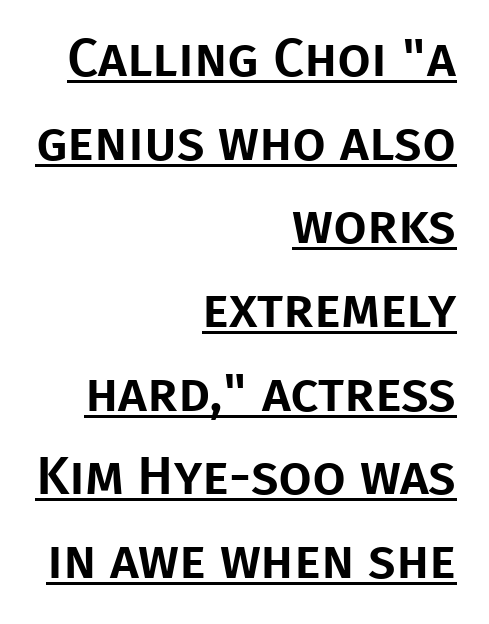
Is there much room between lines? A standard amount, neither cramped nor airy. Each letter keeps its own natural width here, so spacing adapts to shape. The face used here appears with an underline applied. Caption: standard tracking, unaltered.
